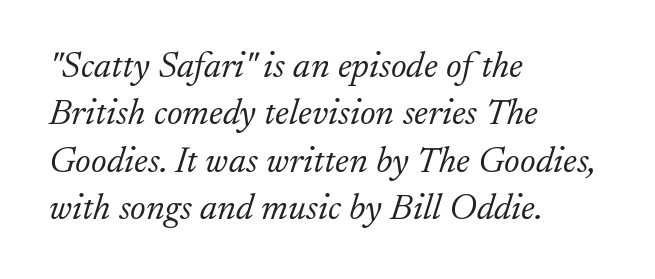
The image shows 37 px light serif type, italic (leaning right); set left-aligned, normal line spacing (1.28x), normal letter spacing, not underlined; low stroke contrast and a small x-height.
